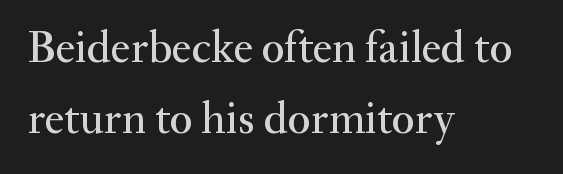
The ragged edge is on the right, which tells us the setting is flush left. Looks like regular typesetting: each glyph gets only the width it needs. Check under the words: just untouched page. Tracking here is standard; glyphs follow each other at the usual distance. The type sits square on the baseline with zero lean. If you measured baseline to baseline, you'd find a middling distance.
